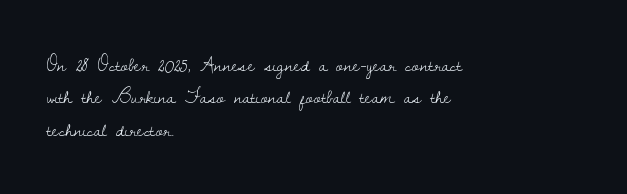
Q: Is the text bold? A: No.
Q: Is the text italic (slanted)? A: Yes.
Q: Is the text underlined? A: No.
Q: How is the paragraph aligned? A: Left-aligned.
Q: Is the spacing between letters normal or unusually wide? A: Normal.
Q: Is the spacing between lines tight, normal or loose? A: Normal.
